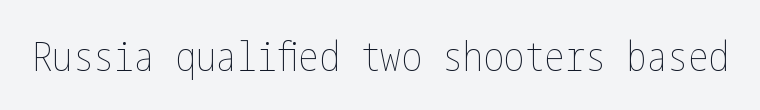
The image shows 41 px thin, condensed type, upright; set normal letter spacing, not underlined; low stroke contrast and a medium x-height.
